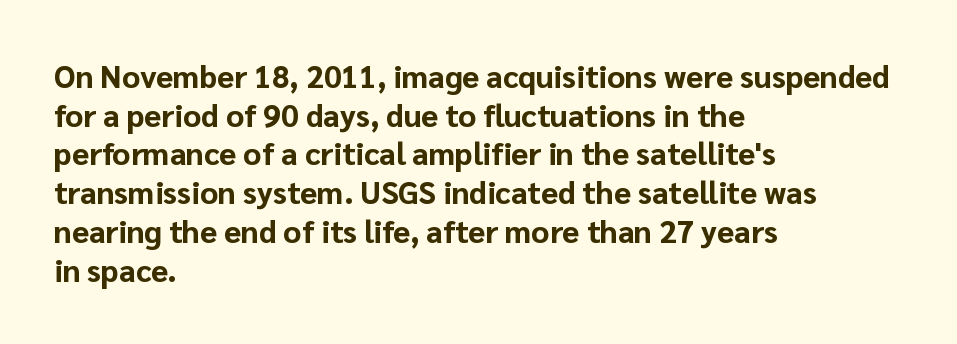
The image shows 31 px bold sans-serif type, upright; set left-aligned, normal line spacing (1.25x), normal letter spacing, not underlined; low stroke contrast and a medium x-height.
